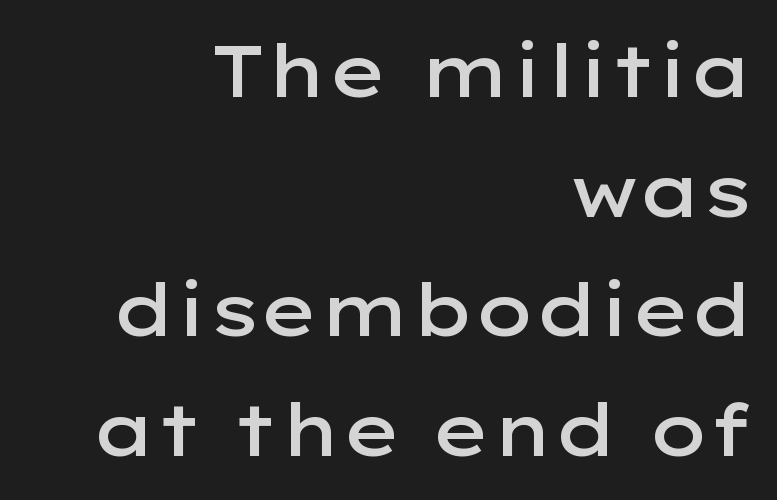
The type is set solid horizontally, with unmodified tracking. Anything drawn beneath the words? Only blank space. This block has exactly the height ordinary leading produces. The rendering shows plain stroke endings on the letterforms — a sans-serif design.
